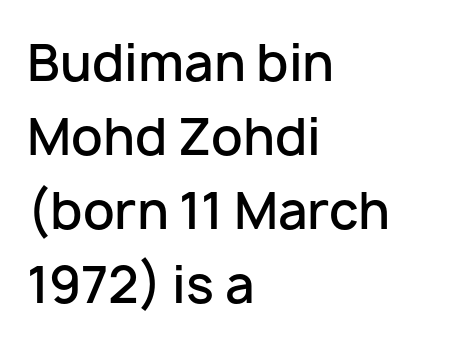
Are there feet on the stems? There aren't — it's a sans. Typographic density is moderately raised because the face is semibold. Is this a fixed-width face? No — the glyphs have proportional, varying widths. The passage is arranged the way most books set body copy — flush left. The gaps between neighbouring characters are ordinary and unremarkable. Do the letters lean? They stand straight.
